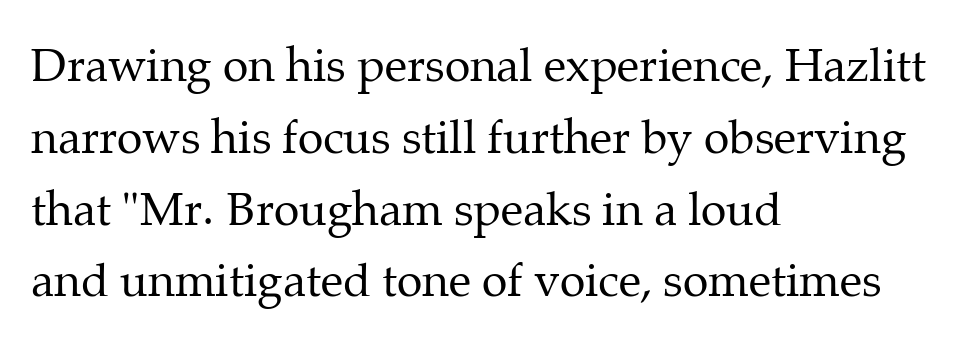
The image shows 46 px regular-weight serif type, upright; set left-aligned, normal line spacing (1.56x), normal letter spacing, not underlined; medium stroke contrast and a medium x-height.
